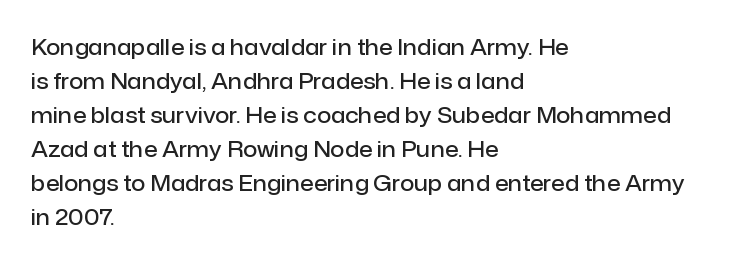
Q: Is the text bold? A: Semi-bold.
Q: Is the text italic (slanted)? A: No, it is upright.
Q: Is the text underlined? A: No.
Q: How is the paragraph aligned? A: Left-aligned.
Q: Is the spacing between letters normal or unusually wide? A: Normal.
Q: Is the spacing between lines tight, normal or loose? A: Normal.
